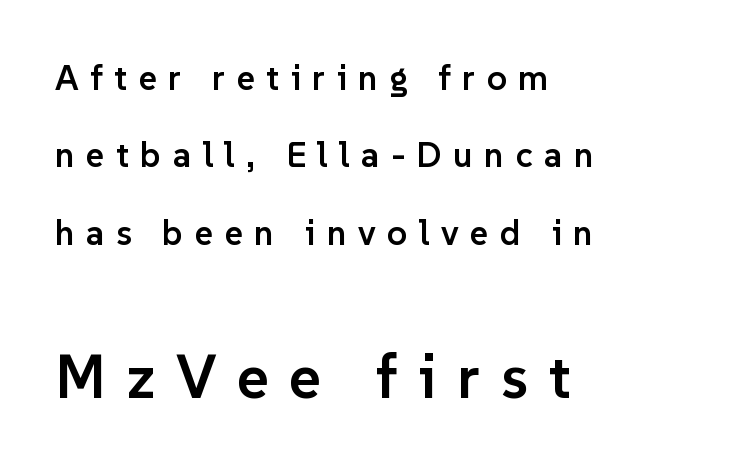
Summary of vertical rhythm: relaxed, with wide interline spacing. Any mark beneath the type? The region is blank. The composition opens small and finishes big. The lettering stays uniformly vertical, giving the passage a roman look. This rendering uses left alignment, leaving the right contour irregular. How are the letters spaced? Widely, with obvious added tracking.
